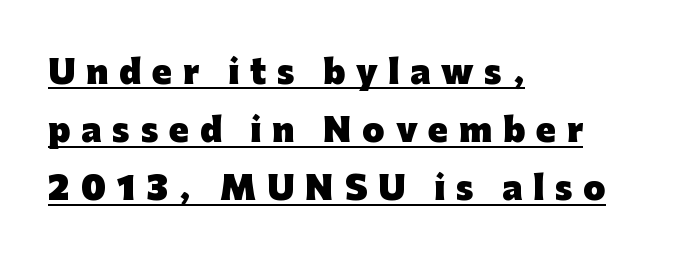
{"serif": "no", "italic": "no", "bold": "yes", "weight": "heavy", "width": "normal", "stroke_contrast": "low", "x_height": "medium", "monospaced": "no", "underline": "yes", "align": "left", "line_spacing_ratio": 1.82, "letter_spacing": "wide", "letter_spacing_em": 0.34, "glyph_px": 32}
